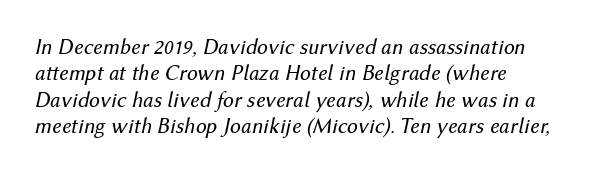
The image shows 22 px text type, italic (leaning right); set left-aligned, line spacing 1.2x, normal letter spacing, not underlined.
